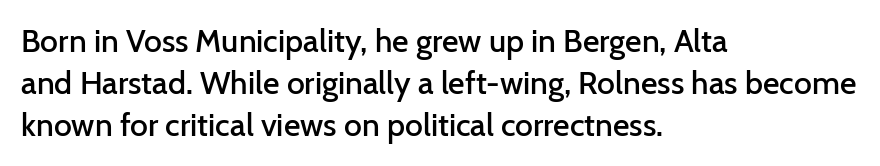
Q: Is the text bold? A: Semi-bold.
Q: Is the text italic (slanted)? A: No, it is upright.
Q: Is the typeface a serif or a sans-serif typeface? A: Sans-serif.
Q: Is the text underlined? A: No.
Q: How is the paragraph aligned? A: Left-aligned.
Q: Is the spacing between letters normal or unusually wide? A: Normal.
Q: Is the spacing between lines tight, normal or loose? A: Normal.
Q: Width (condensed, normal, or wide)? A: Normal.
Q: Stroke contrast? A: Low.
Q: x-height? A: Medium.
Q: Monospaced? A: No.
